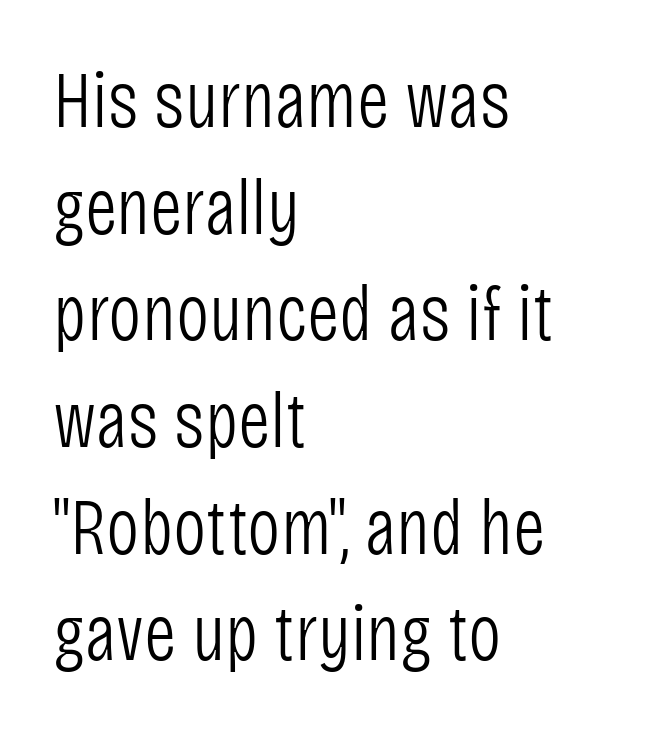
A sans-serif font was chosen for this passage. Typeset ragged right — the left edge is the straight one. The rendering uses natural spacing where letterforms have individual widths. Honestly, the letter spacing is just normal — you wouldn't notice it.
